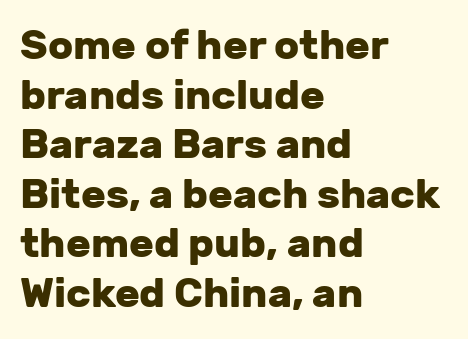
This rendering features lettering with no underline. Vertical strokes here are truly vertical. Varying glyph widths throughout — classic text-font behaviour. Here the glyphs are tracked normally, forming tight word shapes. Line starts are locked; line ends wander.
